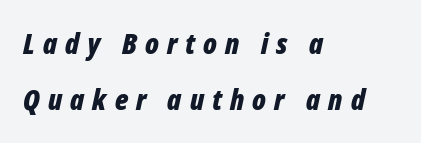
{"italic": "yes", "lean": "right", "slant_degrees": 12, "bold": "yes", "weight": "bold", "width": "condensed", "stroke_contrast": "low", "x_height": "medium", "monospaced": "no", "underline": "no", "align": "left", "line_spacing": "loose", "line_spacing_ratio": 1.94, "letter_spacing": "wide", "letter_spacing_em": 0.28, "glyph_px": 29}
